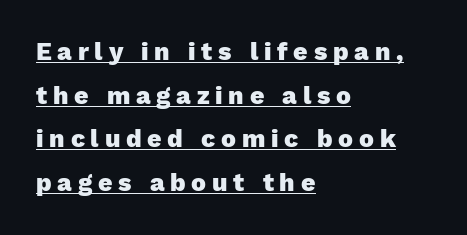
The image shows 25 px bold type, upright; set left-aligned, line spacing 1.75x, unusually wide letter spacing (+0.23 em), underlined.
